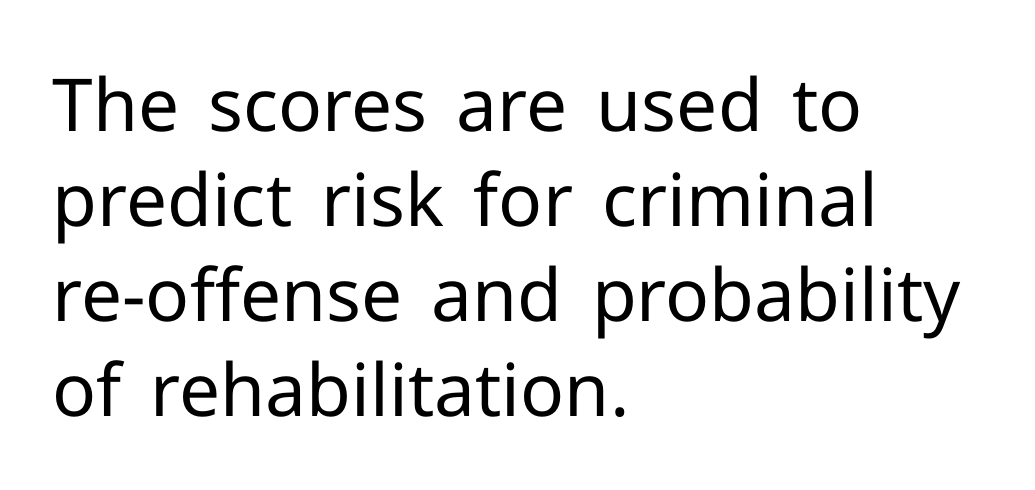
Q: Is the text bold? A: No.
Q: Is the text italic (slanted)? A: No, it is upright.
Q: Is the typeface a serif or a sans-serif typeface? A: Sans-serif.
Q: Is the text underlined? A: No.
Q: How is the paragraph aligned? A: Left-aligned.
Q: Is the spacing between letters normal or unusually wide? A: Normal.
Q: Is the spacing between lines tight, normal or loose? A: Normal.
Q: Width (condensed, normal, or wide)? A: Normal.
Q: Stroke contrast? A: Low.
Q: x-height? A: Medium.
Q: Monospaced? A: No.
